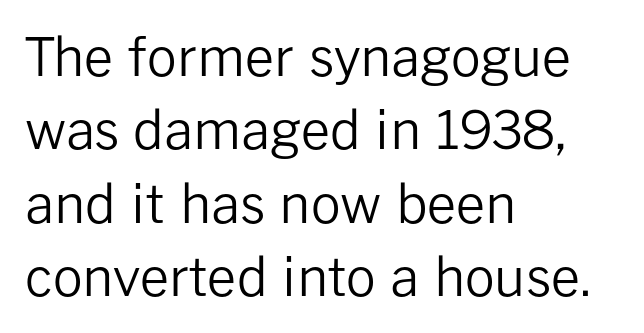
Q: Is the text bold? A: No.
Q: Is the text italic (slanted)? A: No, it is upright.
Q: Is the typeface a serif or a sans-serif typeface? A: Sans-serif.
Q: Is the text underlined? A: No.
Q: How is the paragraph aligned? A: Left-aligned.
Q: Is the spacing between letters normal or unusually wide? A: Normal.
Q: Is the spacing between lines tight, normal or loose? A: Normal.
Q: Width (condensed, normal, or wide)? A: Normal.
Q: Stroke contrast? A: Low.
Q: x-height? A: Medium.
Q: Monospaced? A: No.
